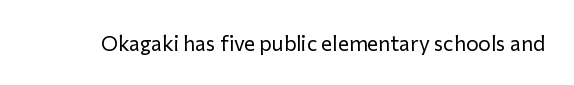
Q: Is the text bold? A: No.
Q: Is the text italic (slanted)? A: No, it is upright.
Q: Is the text underlined? A: No.
Q: Is the spacing between letters normal or unusually wide? A: Normal.
